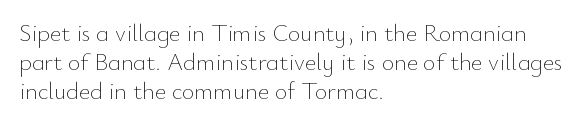
{"italic": "no", "bold": "no", "underline": "no", "align": "left", "line_spacing_ratio": 1.21, "letter_spacing": "normal", "letter_spacing_em": 0.0, "glyph_px": 24}
